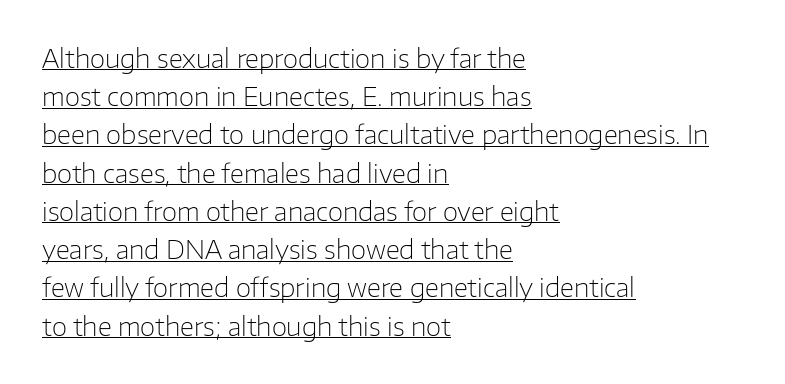
A typesetter would mark this as roman, not italic. Words appear dense and cohesive because spacing is normal. The block of text has a typical density, with ordinary space between rows. Somebody hit Ctrl+U on this one — the words are underlined. Stem width sits at or under what a default text font uses.
